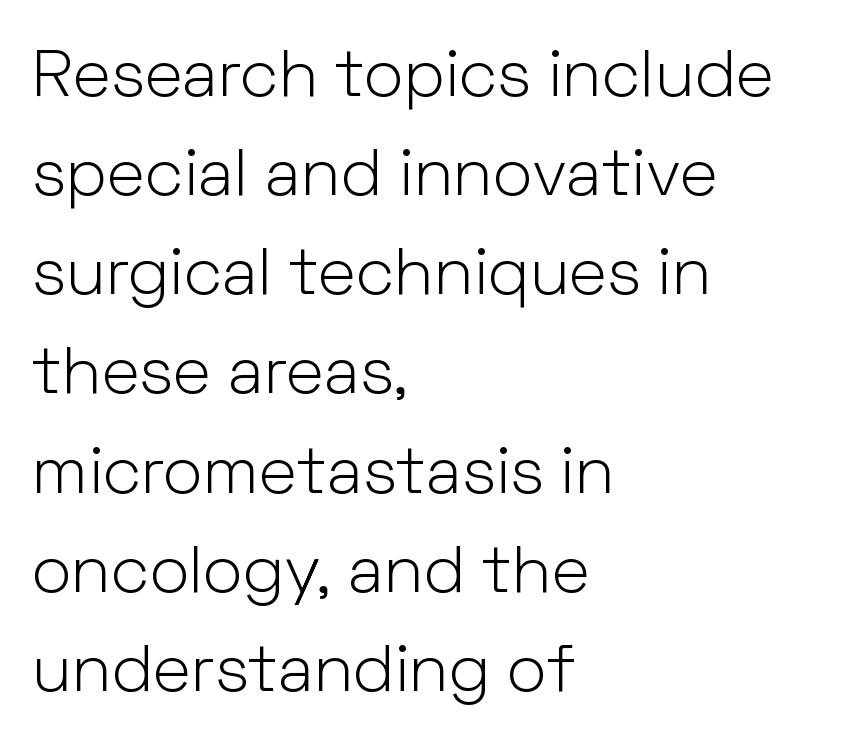
The image shows 67 px light sans-serif type, upright; set left-aligned, normal line spacing (1.48x), normal letter spacing, not underlined; low stroke contrast and a medium x-height.
